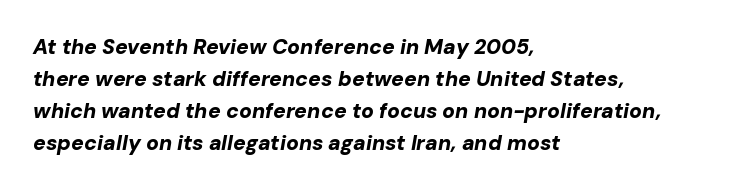
Q: Is the text bold? A: Yes.
Q: Is the text italic (slanted)? A: Yes, it leans right by about 10 degrees.
Q: Is the text underlined? A: No.
Q: How is the paragraph aligned? A: Left-aligned.
Q: Is the spacing between letters normal or unusually wide? A: Normal.
Q: Is the spacing between lines tight, normal or loose? A: Normal.
